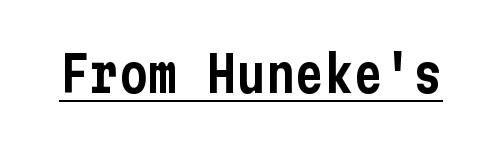
The image shows 49 px condensed sans-serif type, upright; set normal letter spacing, underlined; low stroke contrast and a medium x-height.
